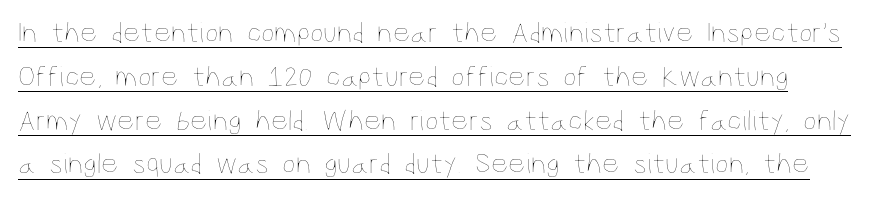
Q: Is the text bold? A: No.
Q: Is the text italic (slanted)? A: No, it is upright.
Q: Is the text underlined? A: Yes.
Q: Is the spacing between letters normal or unusually wide? A: Normal.
Q: Is the spacing between lines tight, normal or loose? A: Normal.
Q: Width (condensed, normal, or wide)? A: Condensed.
Q: Stroke contrast? A: Low.
Q: x-height? A: Large.
Q: Monospaced? A: No.
